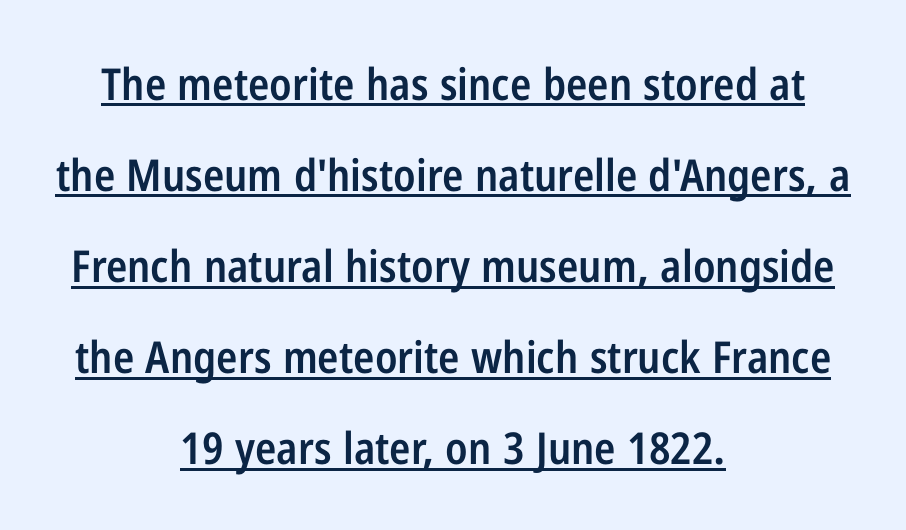
The rendering shows plain stroke endings on the letterforms — a sans-serif design. The strokes are fattened partway — semibold, not bold. Airy leading. Unlike italic type, these characters show no tilt at all.
